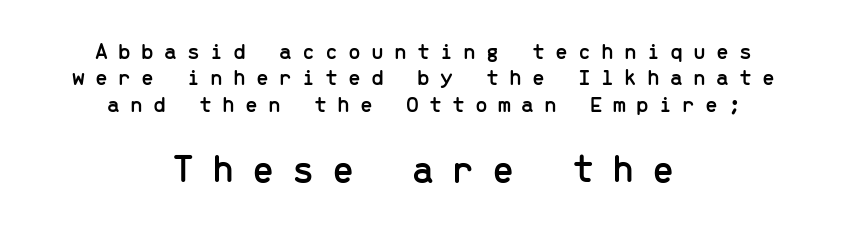
Q: Is the text italic (slanted)? A: No, it is upright.
Q: Is the typeface a serif or a sans-serif typeface? A: Sans-serif.
Q: Is the text underlined? A: No.
Q: How is the paragraph aligned? A: Centered.
Q: Is the spacing between letters normal or unusually wide? A: Unusually wide.
Q: Is the spacing between lines tight, normal or loose? A: Tight.
Q: Which block of text is set in a larger size, the first (top) or the second (bottom)? A: The second (bottom) one.
Q: Width (condensed, normal, or wide)? A: Normal.
Q: Stroke contrast? A: Low.
Q: x-height? A: Medium.
Q: Monospaced? A: Yes.
